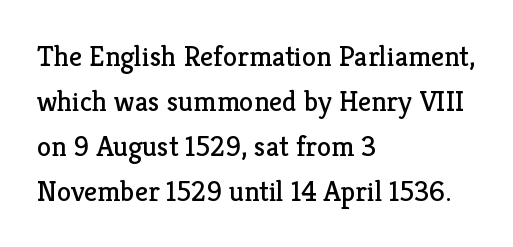
{"serif": "yes", "italic": "no", "bold": "no", "weight": "regular", "width": "normal", "stroke_contrast": "low", "x_height": "medium", "monospaced": "no", "underline": "no", "align": "left", "line_spacing": "normal", "line_spacing_ratio": 1.55, "letter_spacing": "normal", "letter_spacing_em": 0.0, "glyph_px": 29}
